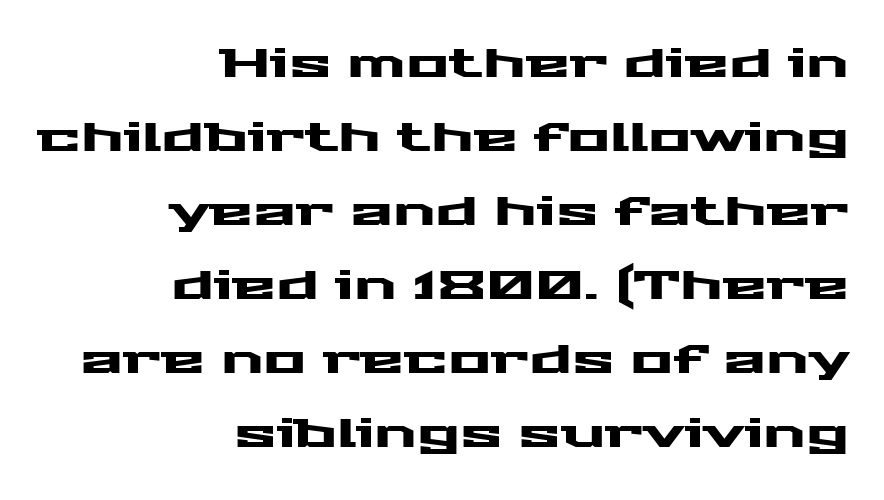
The image shows 40 px wide sans-serif type, upright; set right-aligned, line spacing 1.85x, normal letter spacing, not underlined; medium stroke contrast and a medium x-height.
